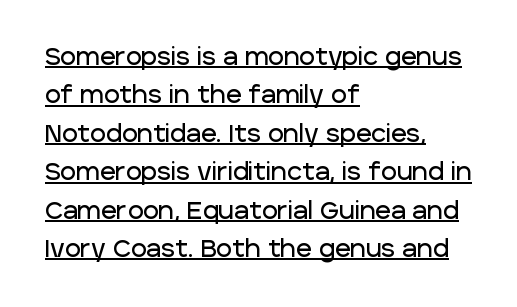
{"italic": "no", "underline": "yes", "align": "left", "line_spacing": "normal", "line_spacing_ratio": 1.6, "letter_spacing": "normal", "letter_spacing_em": 0.0, "glyph_px": 24}
